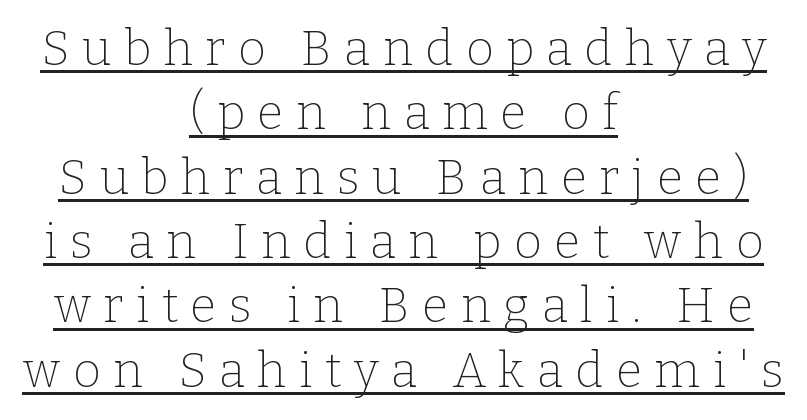
Q: Is the text bold? A: No.
Q: Is the text italic (slanted)? A: No, it is upright.
Q: Is the typeface a serif or a sans-serif typeface? A: Serif.
Q: Is the text underlined? A: Yes.
Q: How is the paragraph aligned? A: Centered.
Q: Is the spacing between letters normal or unusually wide? A: Unusually wide.
Q: Is the spacing between lines tight, normal or loose? A: Normal.
Q: Width (condensed, normal, or wide)? A: Normal.
Q: Stroke contrast? A: Low.
Q: x-height? A: Medium.
Q: Monospaced? A: No.
